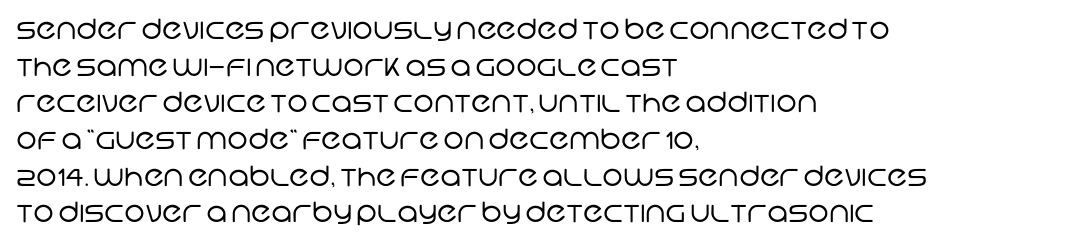
The image shows 28 px regular-weight sans-serif type; set left-aligned, normal line spacing (1.31x), normal letter spacing, not underlined; low stroke contrast and a large x-height.
